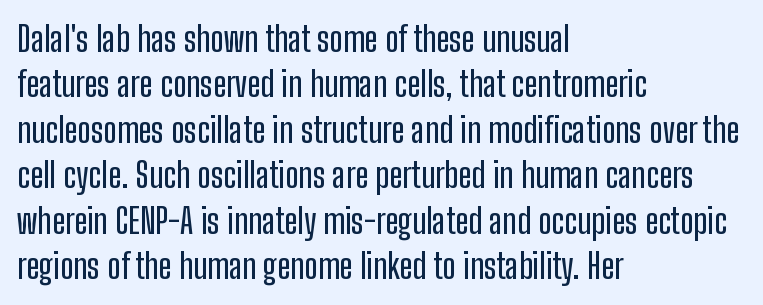
{"serif": "no", "italic": "no", "width": "condensed", "stroke_contrast": "low", "x_height": "medium", "monospaced": "no", "underline": "no", "align": "left", "line_spacing": "normal", "line_spacing_ratio": 1.3, "letter_spacing": "normal", "letter_spacing_em": 0.0, "glyph_px": 35}
